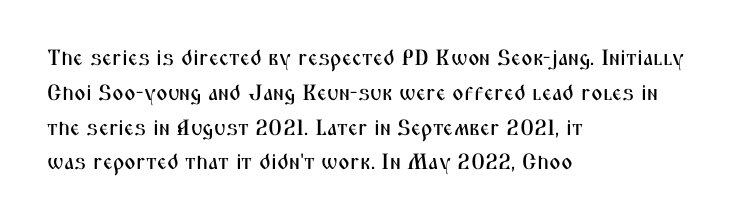
The letters stand straight up with perfectly vertical stems. The strip under each line holds only bare page. Each new line begins a customary step beneath the previous one. Inter-character spacing is left at the font's built-in metrics. The paragraph shown leans on its left margin.
